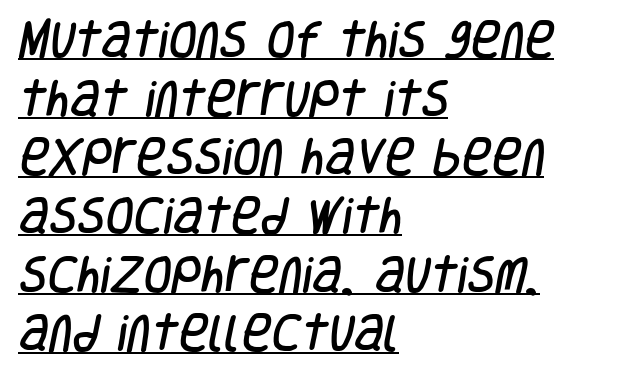
{"serif": "no", "width": "condensed", "stroke_contrast": "low", "x_height": "large", "monospaced": "no", "underline": "yes", "align": "left", "line_spacing": "normal", "line_spacing_ratio": 1.43, "letter_spacing": "normal", "letter_spacing_em": 0.0, "glyph_px": 41}
